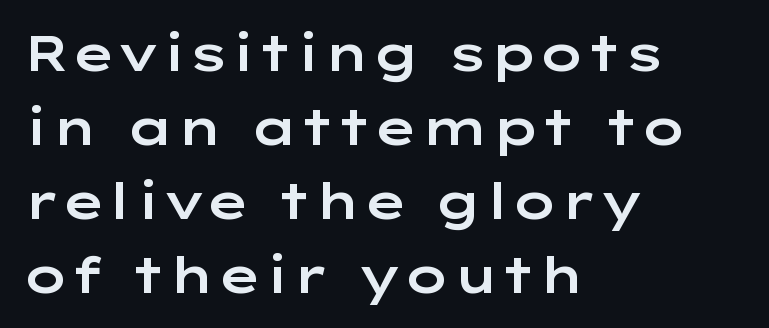
Q: Is the text italic (slanted)? A: No, it is upright.
Q: Is the typeface a serif or a sans-serif typeface? A: Sans-serif.
Q: Is the text underlined? A: No.
Q: How is the paragraph aligned? A: Left-aligned.
Q: Is the spacing between letters normal or unusually wide? A: Normal.
Q: Is the spacing between lines tight, normal or loose? A: Normal.
Q: Width (condensed, normal, or wide)? A: Wide.
Q: Stroke contrast? A: Low.
Q: x-height? A: Medium.
Q: Monospaced? A: No.
